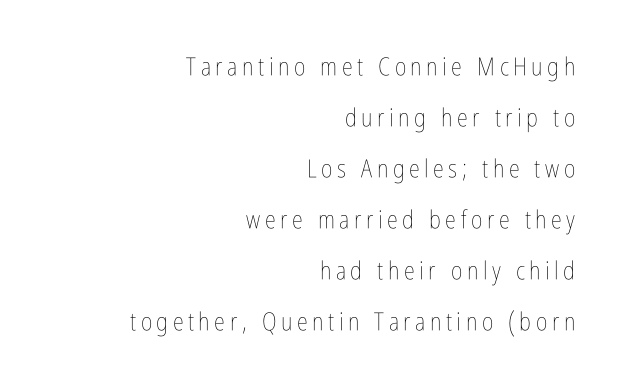
Q: Is the text bold? A: No.
Q: Is the text italic (slanted)? A: No, it is upright.
Q: Is the text underlined? A: No.
Q: How is the paragraph aligned? A: Right-aligned.
Q: Is the spacing between lines tight, normal or loose? A: Loose.
